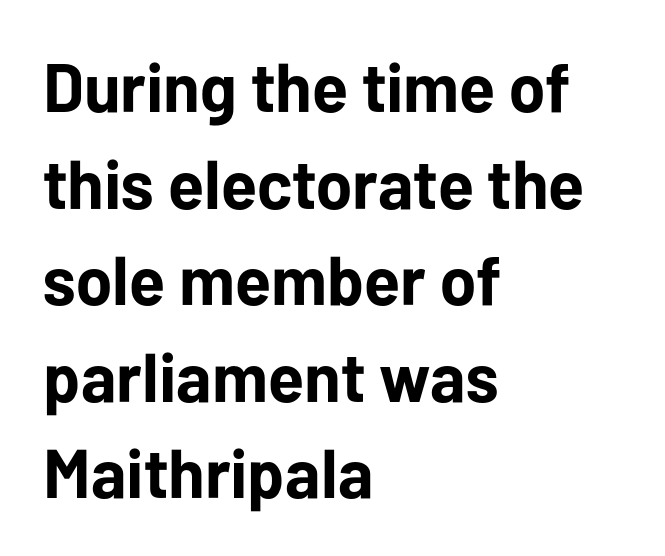
Q: Is the text bold? A: Yes.
Q: Is the text italic (slanted)? A: No, it is upright.
Q: Is the typeface a serif or a sans-serif typeface? A: Sans-serif.
Q: Is the text underlined? A: No.
Q: How is the paragraph aligned? A: Left-aligned.
Q: Is the spacing between letters normal or unusually wide? A: Normal.
Q: Is the spacing between lines tight, normal or loose? A: Normal.
Q: Width (condensed, normal, or wide)? A: Normal.
Q: Stroke contrast? A: Low.
Q: x-height? A: Medium.
Q: Monospaced? A: No.
